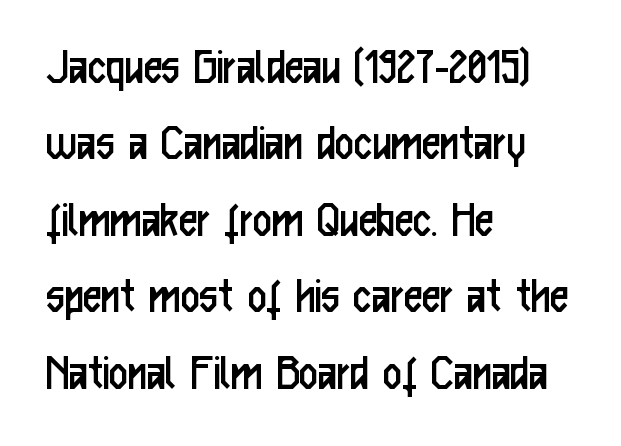
Q: Is the text bold? A: No.
Q: Is the text italic (slanted)? A: No, it is upright.
Q: Is the typeface a serif or a sans-serif typeface? A: Sans-serif.
Q: Is the text underlined? A: No.
Q: How is the paragraph aligned? A: Left-aligned.
Q: Is the spacing between letters normal or unusually wide? A: Normal.
Q: Is the spacing between lines tight, normal or loose? A: Normal.
Q: Width (condensed, normal, or wide)? A: Condensed.
Q: Stroke contrast? A: Low.
Q: x-height? A: Medium.
Q: Monospaced? A: No.
